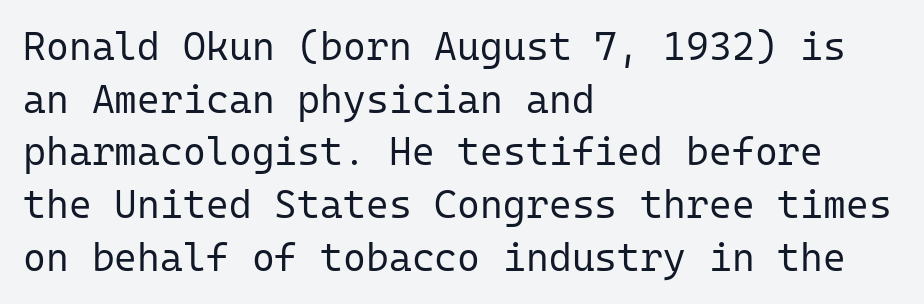
Is the type heavy? It reads as light-to-regular instead. Students, note that the glyphs here touch the page at normal intervals. Alignment: flush left. The passage shown is typeset with a sans-serif family.
